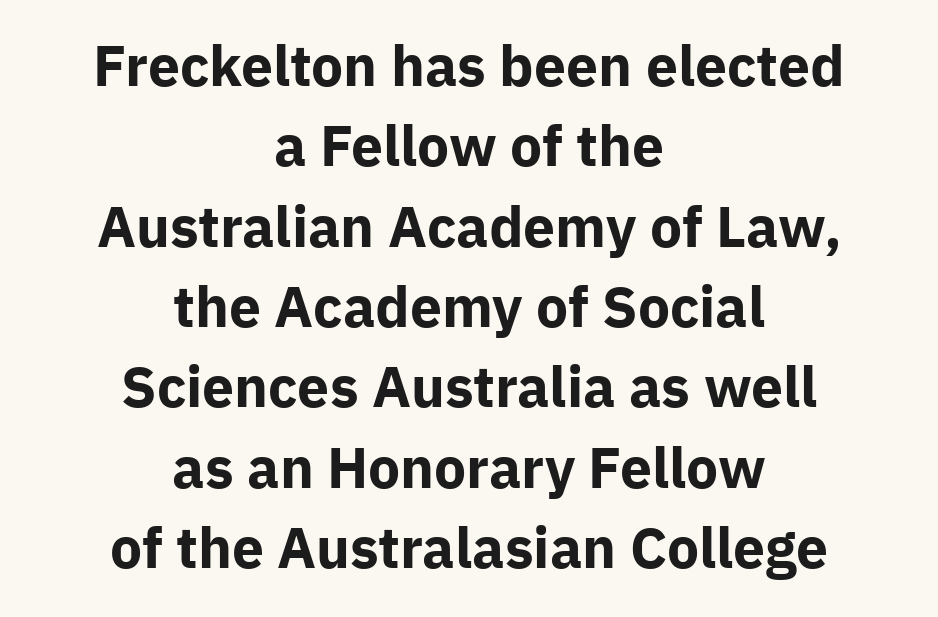
The image shows 57 px bold sans-serif type, upright; set centered, normal line spacing (1.41x), normal letter spacing, not underlined; low stroke contrast and a medium x-height.
